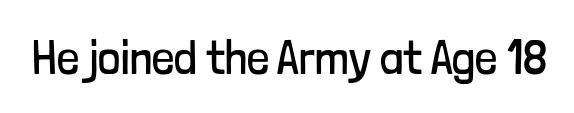
Q: Is the text bold? A: No.
Q: Is the text italic (slanted)? A: No, it is upright.
Q: Is the typeface a serif or a sans-serif typeface? A: Sans-serif.
Q: Is the text underlined? A: No.
Q: Is the spacing between letters normal or unusually wide? A: Normal.
Q: Width (condensed, normal, or wide)? A: Condensed.
Q: Stroke contrast? A: Low.
Q: x-height? A: Medium.
Q: Monospaced? A: No.
